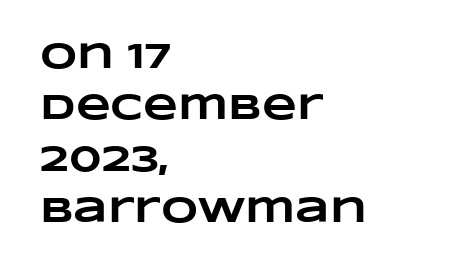
Q: Is the text bold? A: Yes.
Q: Is the text underlined? A: No.
Q: How is the paragraph aligned? A: Left-aligned.
Q: Is the spacing between letters normal or unusually wide? A: Normal.
Q: Is the spacing between lines tight, normal or loose? A: Normal.
Q: Width (condensed, normal, or wide)? A: Wide.
Q: Stroke contrast? A: Low.
Q: x-height? A: Large.
Q: Monospaced? A: No.
